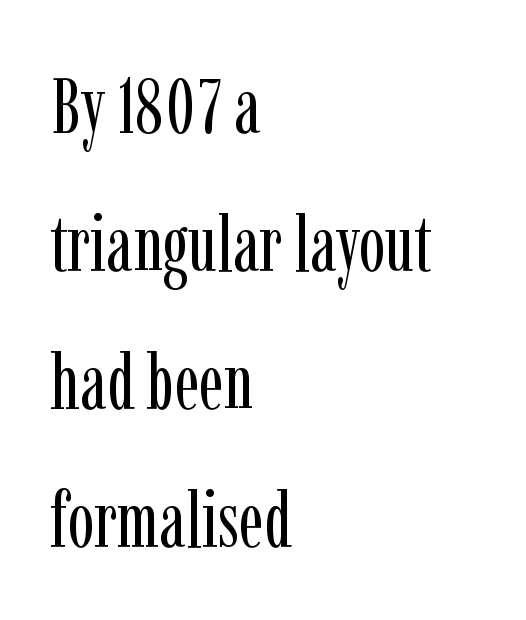
Q: Is the text bold? A: No.
Q: Is the text italic (slanted)? A: No, it is upright.
Q: Is the typeface a serif or a sans-serif typeface? A: Serif.
Q: Is the text underlined? A: No.
Q: How is the paragraph aligned? A: Left-aligned.
Q: Is the spacing between letters normal or unusually wide? A: Normal.
Q: Width (condensed, normal, or wide)? A: Condensed.
Q: Stroke contrast? A: Low.
Q: x-height? A: Medium.
Q: Monospaced? A: No.
